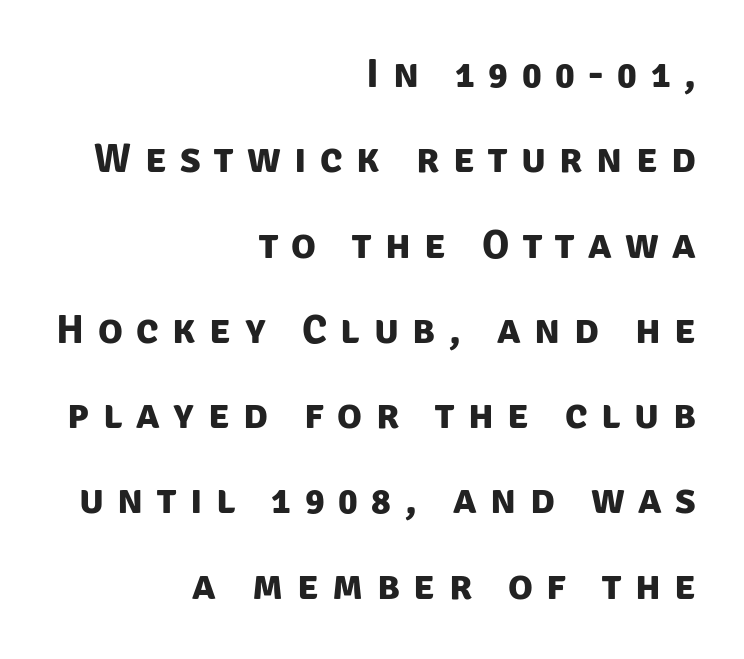
To sum up the face: it is a sans, with no serifs. This sample is right-justified, so line beginnings fall wherever the words allow. A typesetter would call this heavily tracked-out type. Looks like regular typesetting: each glyph gets only the width it needs. Check under the words: just untouched page. On the weight axis this lands at bold, roughly 700.
